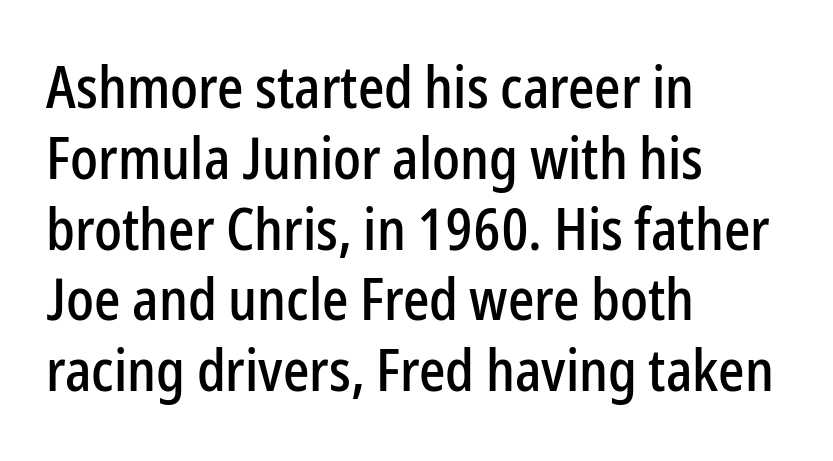
{"serif": "no", "italic": "no", "width": "condensed", "stroke_contrast": "low", "x_height": "medium", "monospaced": "no", "underline": "no", "align": "left", "line_spacing_ratio": 1.22, "letter_spacing": "normal", "letter_spacing_em": 0.0, "glyph_px": 58}
